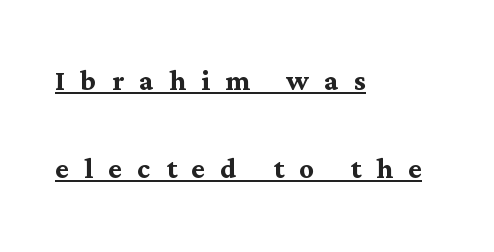
Q: Is the text bold? A: Yes.
Q: Is the text italic (slanted)? A: No, it is upright.
Q: Is the typeface a serif or a sans-serif typeface? A: Serif.
Q: Is the text underlined? A: Yes.
Q: How is the paragraph aligned? A: Left-aligned.
Q: Is the spacing between letters normal or unusually wide? A: Unusually wide.
Q: Is the spacing between lines tight, normal or loose? A: Loose.
Q: Width (condensed, normal, or wide)? A: Normal.
Q: Stroke contrast? A: Medium.
Q: x-height? A: Medium.
Q: Monospaced? A: No.
